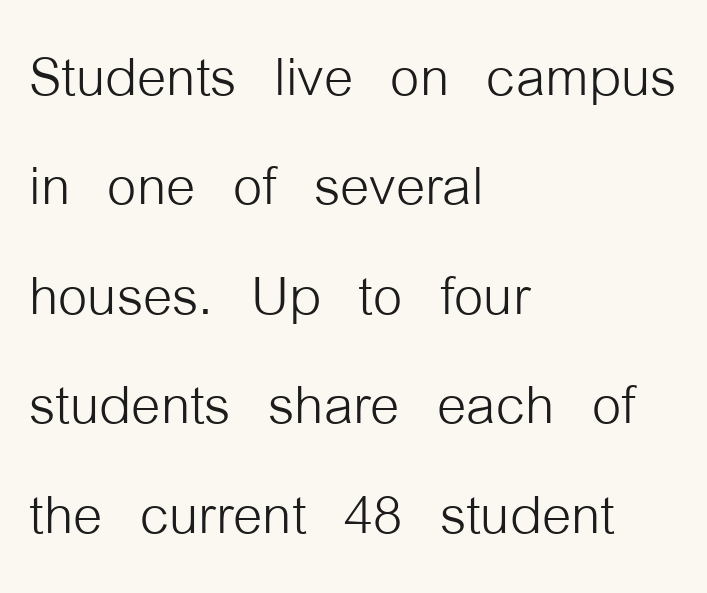
{"serif": "no", "italic": "no", "bold": "no", "weight": "light", "width": "condensed", "stroke_contrast": "low", "x_height": "medium", "monospaced": "no", "underline": "no", "align": "left", "line_spacing": "normal", "line_spacing_ratio": 1.46, "letter_spacing": "normal", "letter_spacing_em": 0.0, "glyph_px": 75}
